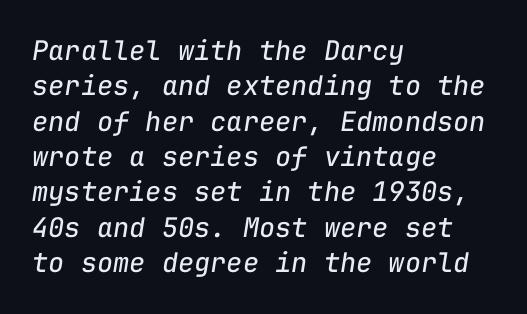
The image shows 27 px text type, italic (leaning right); set left-aligned, normal line spacing (1.31x), normal letter spacing, not underlined.
